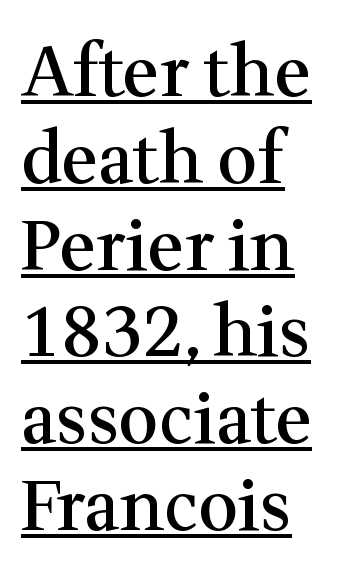
Q: Is the text bold? A: Semi-bold.
Q: Is the text italic (slanted)? A: No, it is upright.
Q: Is the typeface a serif or a sans-serif typeface? A: Serif.
Q: Is the text underlined? A: Yes.
Q: How is the paragraph aligned? A: Left-aligned.
Q: Is the spacing between letters normal or unusually wide? A: Normal.
Q: Width (condensed, normal, or wide)? A: Normal.
Q: Stroke contrast? A: Medium.
Q: x-height? A: Medium.
Q: Monospaced? A: No.
